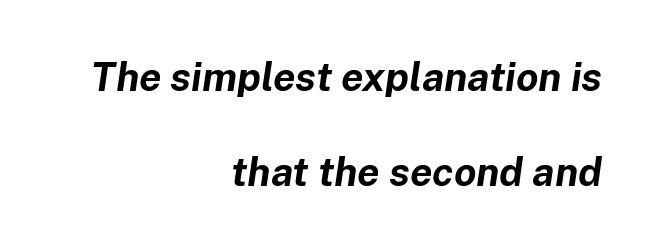
Q: Is the text bold? A: Yes.
Q: Is the text italic (slanted)? A: Yes, it leans right by about 8 degrees.
Q: Is the text underlined? A: No.
Q: How is the paragraph aligned? A: Right-aligned.
Q: Is the spacing between letters normal or unusually wide? A: Normal.
Q: Is the spacing between lines tight, normal or loose? A: Loose.
Q: Width (condensed, normal, or wide)? A: Normal.
Q: Stroke contrast? A: Low.
Q: x-height? A: Medium.
Q: Monospaced? A: No.
